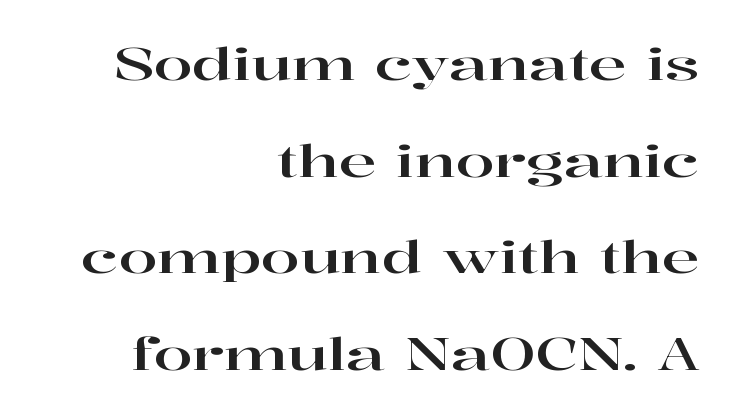
The image shows 45 px wide serif type, upright; set right-aligned, loose line spacing (2.15x), normal letter spacing, not underlined; high stroke contrast and a medium x-height.
